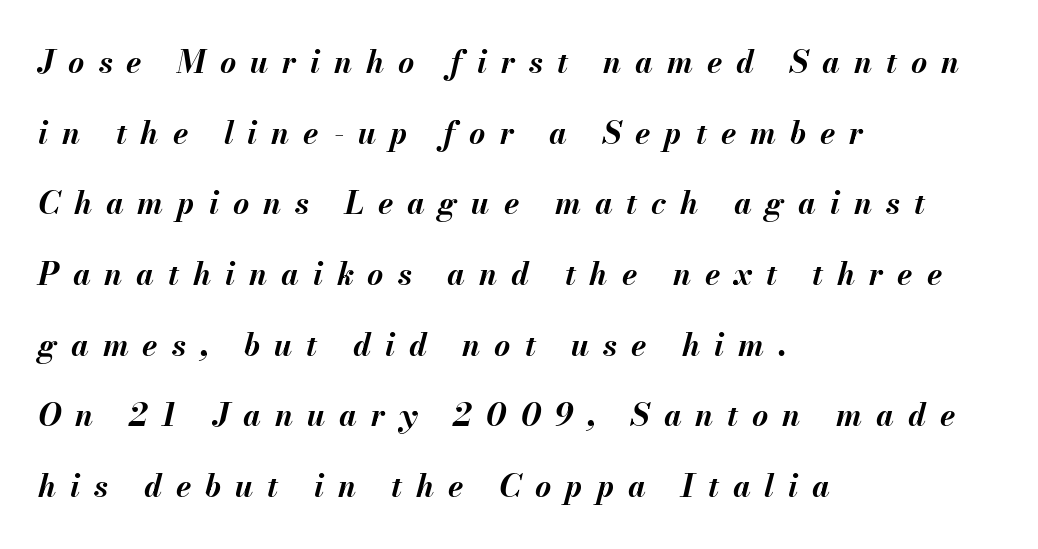
The image shows 31 px bold type, italic (leaning right); set left-aligned, loose line spacing (2.28x), unusually wide letter spacing (+0.45 em), not underlined; medium stroke contrast and a small x-height.
